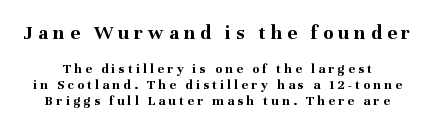
The image shows 21 px bold type, upright; set tight line spacing (1.12x), unusually wide letter spacing (+0.24 em), not underlined; the first (top) block is 1.5x larger.
